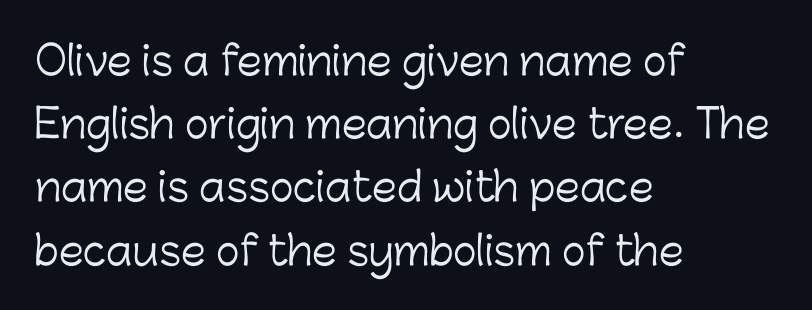
Q: Is the text bold? A: No.
Q: Is the text italic (slanted)? A: No, it is upright.
Q: Is the typeface a serif or a sans-serif typeface? A: Sans-serif.
Q: Is the text underlined? A: No.
Q: How is the paragraph aligned? A: Left-aligned.
Q: Is the spacing between letters normal or unusually wide? A: Normal.
Q: Is the spacing between lines tight, normal or loose? A: Normal.
Q: Width (condensed, normal, or wide)? A: Normal.
Q: Stroke contrast? A: Low.
Q: x-height? A: Medium.
Q: Monospaced? A: No.
